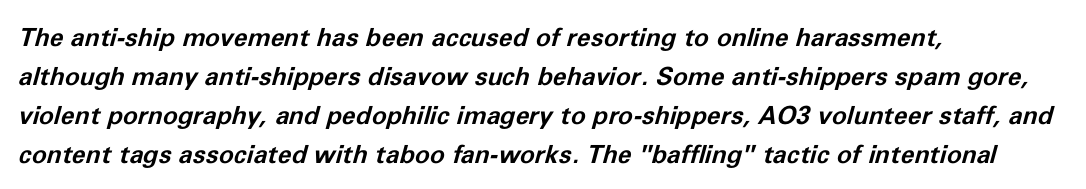
Q: Is the text bold? A: Yes.
Q: Is the text italic (slanted)? A: Yes, it leans right by about 11 degrees.
Q: Is the text underlined? A: No.
Q: How is the paragraph aligned? A: Left-aligned.
Q: Is the spacing between letters normal or unusually wide? A: Normal.
Q: Is the spacing between lines tight, normal or loose? A: Normal.
